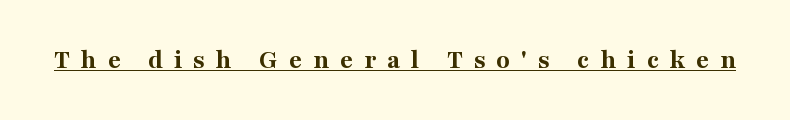
The image shows 28 px bold serif type, upright; set unusually wide letter spacing (+0.39 em), underlined; medium stroke contrast and a medium x-height.
